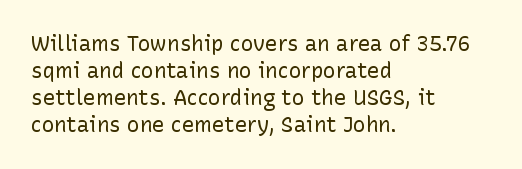
Q: Is the text bold? A: No.
Q: Is the text italic (slanted)? A: No, it is upright.
Q: Is the text underlined? A: No.
Q: How is the paragraph aligned? A: Left-aligned.
Q: Is the spacing between letters normal or unusually wide? A: Normal.
Q: Is the spacing between lines tight, normal or loose? A: Normal.
